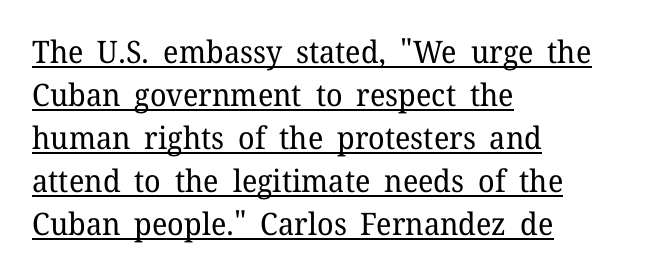
{"serif": "yes", "italic": "no", "bold": "no", "weight": "regular", "width": "normal", "stroke_contrast": "low", "x_height": "medium", "monospaced": "no", "underline": "yes", "align": "left", "line_spacing": "normal", "line_spacing_ratio": 1.39, "letter_spacing": "normal", "letter_spacing_em": 0.0, "glyph_px": 31}
